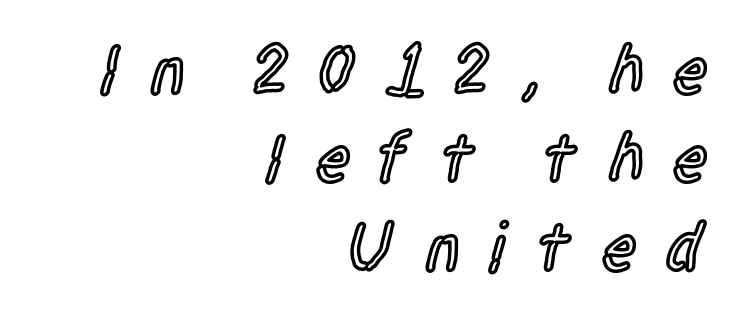
Q: Is the text bold? A: Semi-bold.
Q: Is the text italic (slanted)? A: Yes.
Q: Is the typeface a serif or a sans-serif typeface? A: Sans-serif.
Q: Is the text underlined? A: No.
Q: How is the paragraph aligned? A: Right-aligned.
Q: Is the spacing between letters normal or unusually wide? A: Unusually wide.
Q: Is the spacing between lines tight, normal or loose? A: Normal.
Q: Width (condensed, normal, or wide)? A: Condensed.
Q: x-height? A: Large.
Q: Monospaced? A: No.
